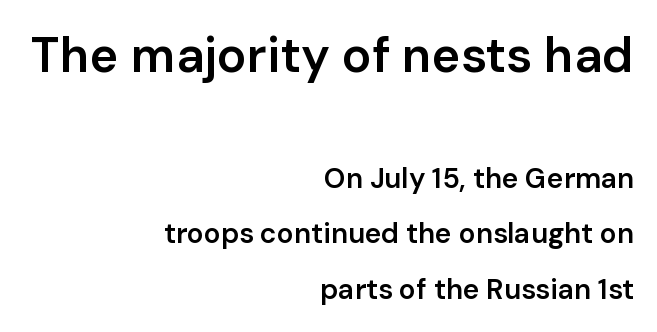
Q: Is the text bold? A: Semi-bold.
Q: Is the text italic (slanted)? A: No, it is upright.
Q: Is the typeface a serif or a sans-serif typeface? A: Sans-serif.
Q: Is the text underlined? A: No.
Q: How is the paragraph aligned? A: Right-aligned.
Q: Is the spacing between letters normal or unusually wide? A: Normal.
Q: Is the spacing between lines tight, normal or loose? A: Loose.
Q: Which block of text is set in a larger size, the first (top) or the second (bottom)? A: The first (top) one.
Q: Width (condensed, normal, or wide)? A: Normal.
Q: Stroke contrast? A: Low.
Q: x-height? A: Medium.
Q: Monospaced? A: No.
